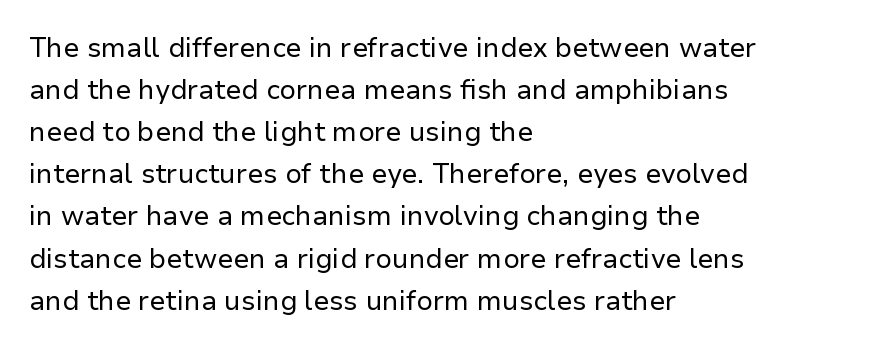
Each new line begins a customary step beneath the previous one. The passage shown is not underscored anywhere. Weight: not bold — regular or lighter. Nope, not italic — everything's standing straight. A classic flush-left, rag-right setting is used for this passage.
